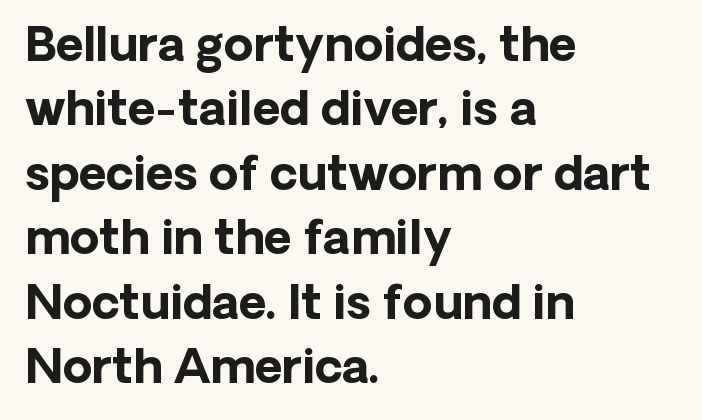
The image shows 47 px bold sans-serif type, upright; set left-aligned, normal line spacing (1.37x), normal letter spacing, not underlined; low stroke contrast and a medium x-height.
